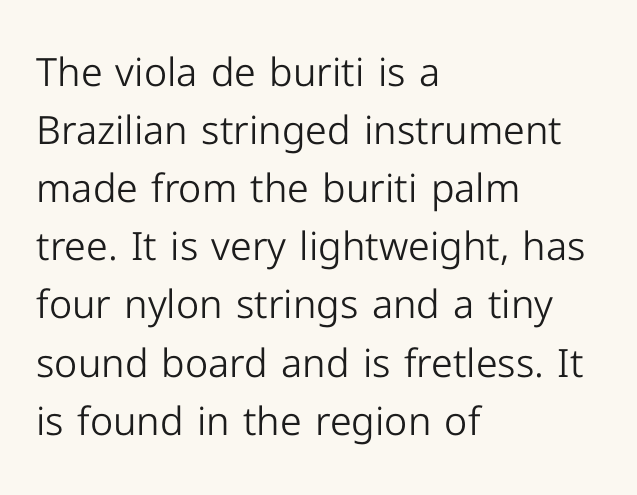
Regarding serifs, this sample does without them. Nobody drew a line under any word here. Think of a printed novel: that variable character pitch is what you see here. Heaviness? Minimal to ordinary, like unemphasized prose. The rag falls on the right side of this text block.
